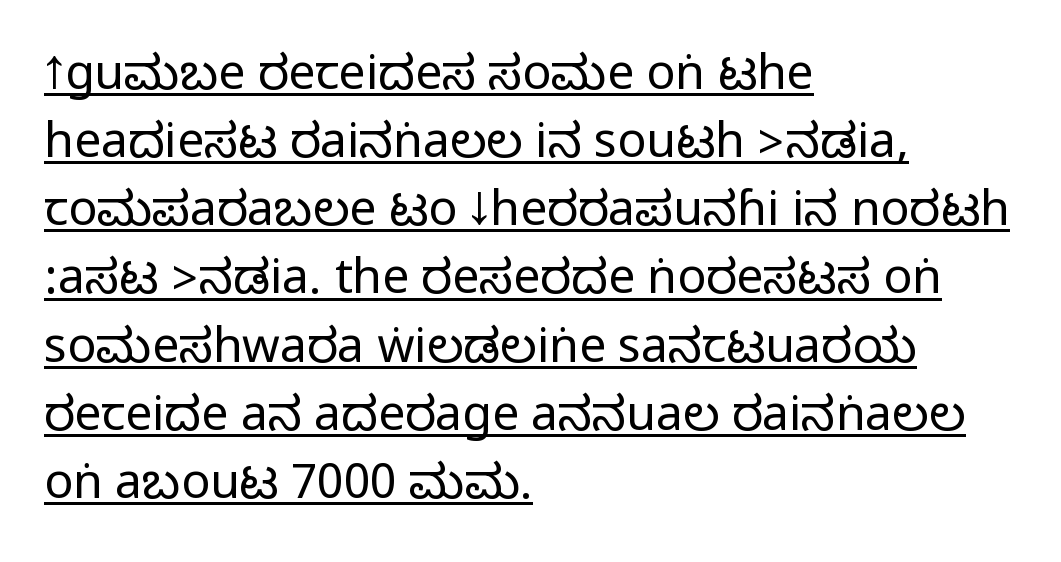
Is the block centered? No — it sits flush against the left margin. This block has exactly the height ordinary leading produces. Proportional: the letters do not fall into vertical columns. The letters sit at their default tracking, neither squeezed nor spread. Honestly, the underline is the first thing you notice here.
